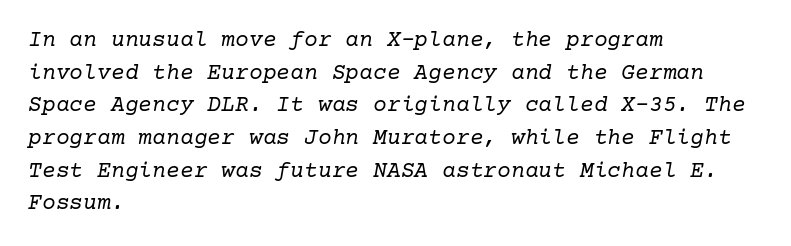
The image shows 23 px text type, italic (leaning right); set left-aligned, normal line spacing (1.42x), normal letter spacing, not underlined.
